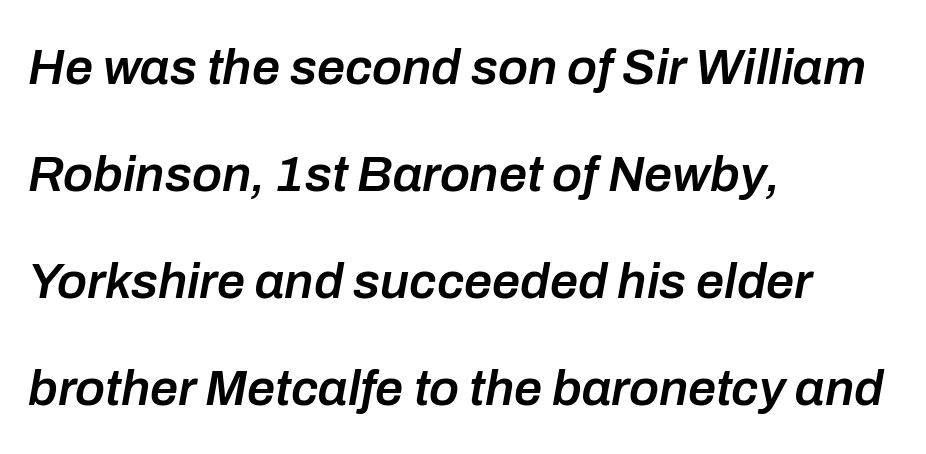
Q: Is the text bold? A: Semi-bold.
Q: Is the text italic (slanted)? A: Yes, it leans right by about 10 degrees.
Q: Is the text underlined? A: No.
Q: How is the paragraph aligned? A: Left-aligned.
Q: Is the spacing between letters normal or unusually wide? A: Normal.
Q: Is the spacing between lines tight, normal or loose? A: Loose.
Q: Width (condensed, normal, or wide)? A: Normal.
Q: Stroke contrast? A: Low.
Q: x-height? A: Medium.
Q: Monospaced? A: No.
